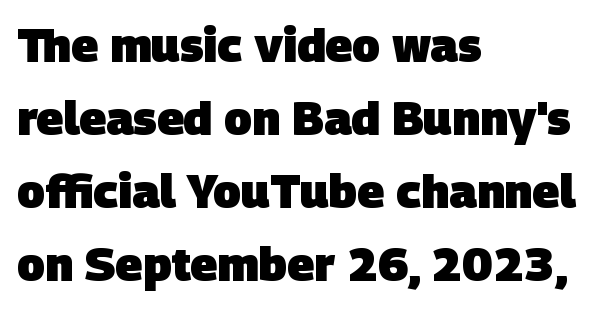
Bare-footed words on every line. Its strokes are broad and dark, the hallmark of bold type. The lines sit at an ordinary, default distance from one another. This sample uses a sans-serif face.
